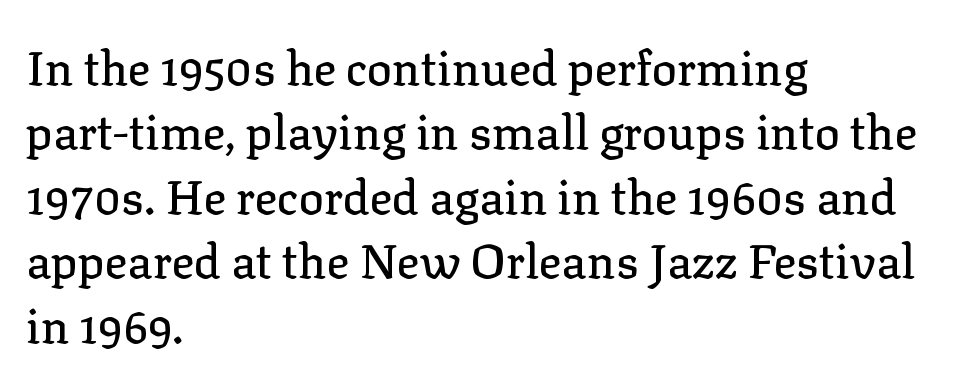
Q: Is the text italic (slanted)? A: No, it is upright.
Q: Is the typeface a serif or a sans-serif typeface? A: Serif.
Q: Is the text underlined? A: No.
Q: How is the paragraph aligned? A: Left-aligned.
Q: Is the spacing between letters normal or unusually wide? A: Normal.
Q: Is the spacing between lines tight, normal or loose? A: Normal.
Q: Width (condensed, normal, or wide)? A: Normal.
Q: Stroke contrast? A: Low.
Q: x-height? A: Medium.
Q: Monospaced? A: No.
